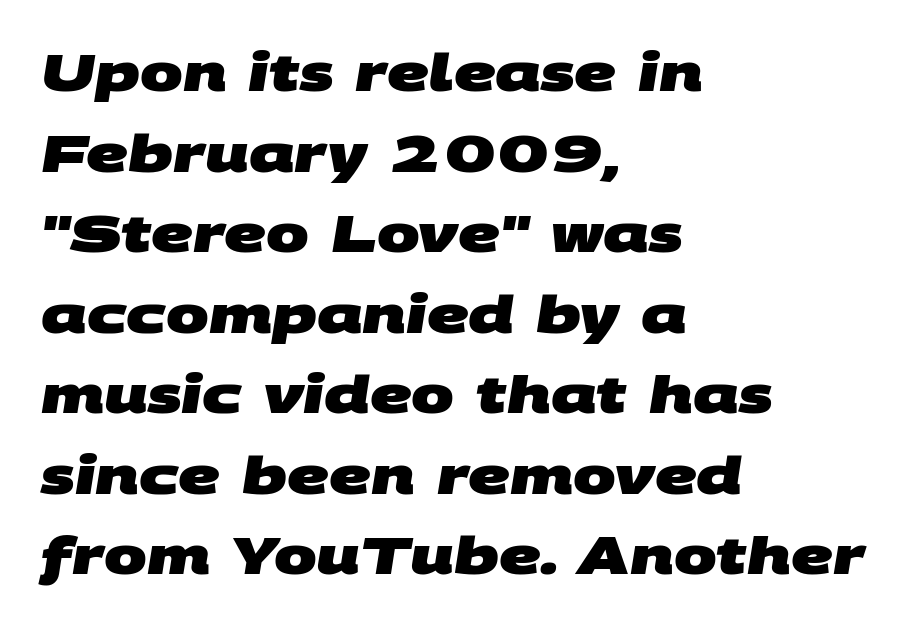
{"serif": "no", "bold": "yes", "weight": "heavy", "width": "wide", "stroke_contrast": "medium", "x_height": "large", "monospaced": "no", "underline": "no", "align": "left", "line_spacing": "normal", "line_spacing_ratio": 1.58, "letter_spacing": "normal", "letter_spacing_em": 0.0, "glyph_px": 51}
